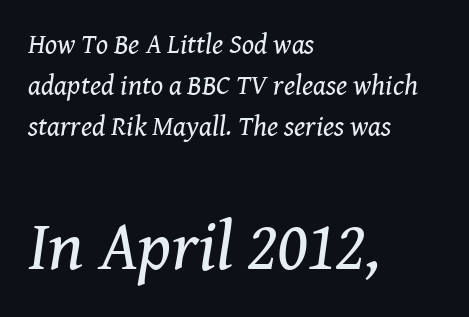
The image shows 70 px regular-weight serif type, italic (leaning right); set left-aligned, normal line spacing (1.46x), normal letter spacing, not underlined; the second (bottom) block is 2.5x larger; medium stroke contrast and a medium x-height.
